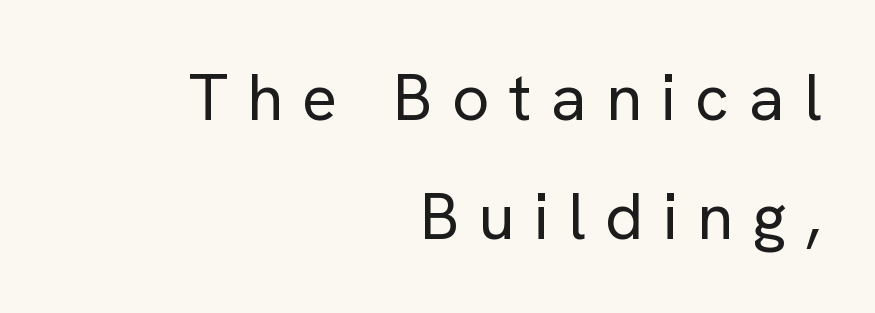
The compositor pushed each line to the right boundary. Spacing between characters has been opened up far beyond the box default. Posture: straight, roman, zero tilt. This is not heavy type; no bold has been used.
